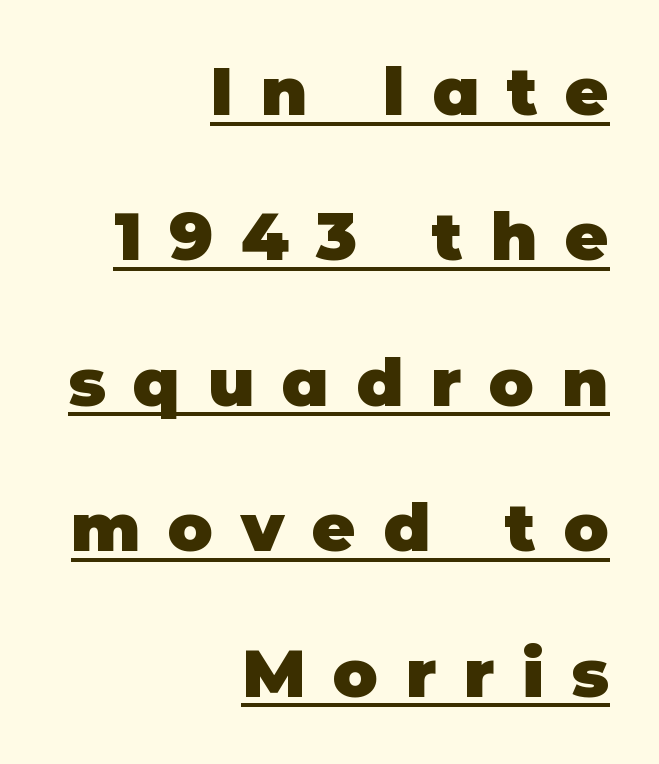
{"serif": "no", "italic": "no", "bold": "yes", "weight": "heavy", "width": "normal", "stroke_contrast": "low", "x_height": "large", "monospaced": "no", "underline": "yes", "align": "right", "line_spacing": "loose", "line_spacing_ratio": 2.17, "letter_spacing": "wide", "letter_spacing_em": 0.41, "glyph_px": 67}
